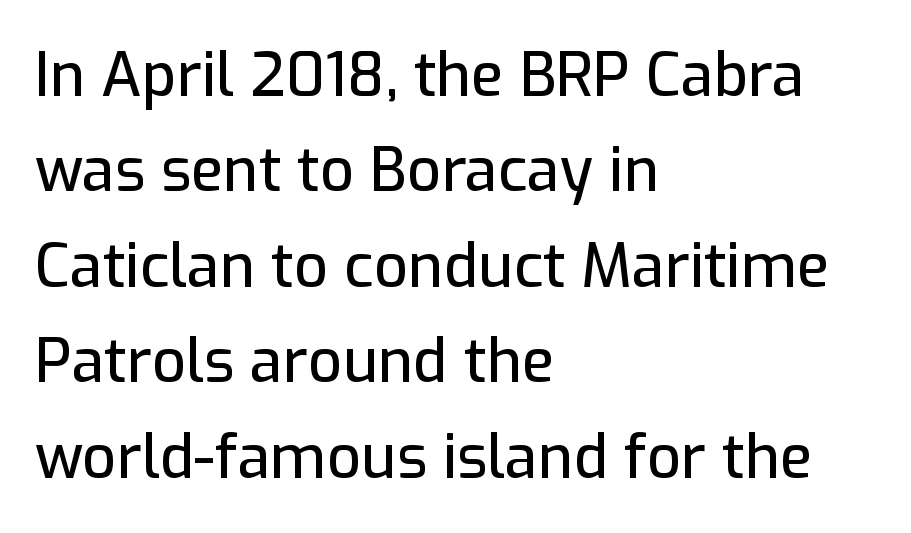
The image shows 60 px sans-serif type, upright; set left-aligned, normal line spacing (1.59x), normal letter spacing, not underlined; low stroke contrast and a medium x-height.
